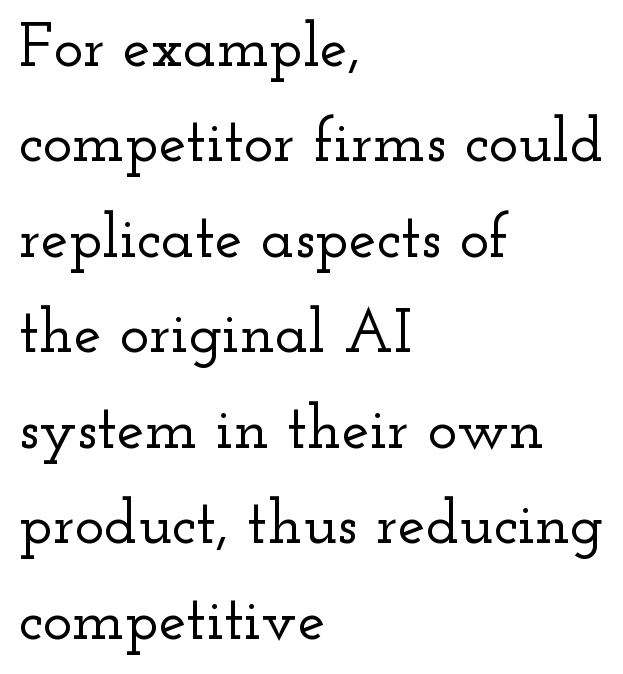
The image shows 62 px wide serif type, upright; set left-aligned, normal line spacing (1.54x), normal letter spacing, not underlined; low stroke contrast and a small x-height.
